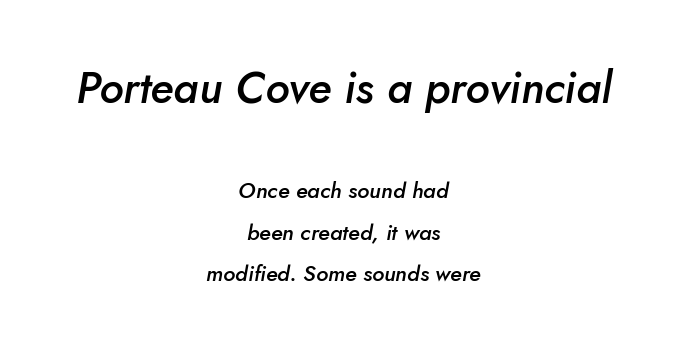
{"italic": "yes", "lean": "right", "slant_degrees": 5, "bold": "semi", "weight": "semibold", "width": "normal", "stroke_contrast": "low", "x_height": "small", "monospaced": "no", "underline": "no", "align": "center", "line_spacing": "loose", "line_spacing_ratio": 1.9, "letter_spacing": "normal", "letter_spacing_em": 0.0, "larger_block": "first", "size_ratio": 2.0, "glyph_px": 44}
